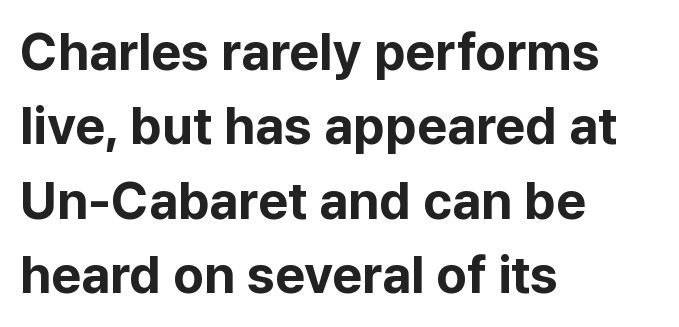
{"serif": "no", "italic": "no", "bold": "yes", "weight": "bold", "width": "normal", "stroke_contrast": "low", "x_height": "medium", "monospaced": "no", "underline": "no", "align": "left", "line_spacing": "normal", "line_spacing_ratio": 1.43, "letter_spacing": "normal", "letter_spacing_em": 0.0, "glyph_px": 52}
